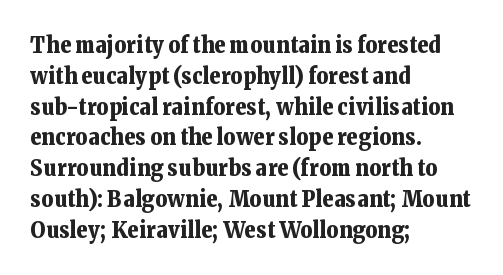
It's the straight-up-and-down kind of type. Descender tails drop into unmarked territory. Weight check: bold — yes, fully. Line beginnings align vertically; line endings do not.
